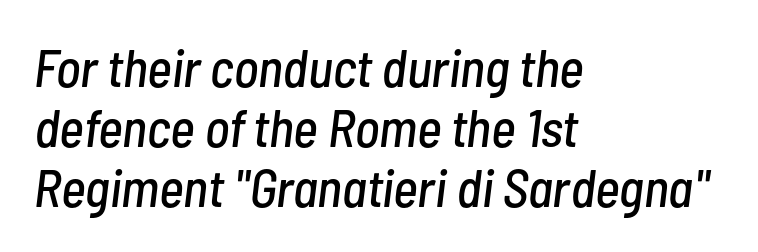
Q: Is the text italic (slanted)? A: Yes, it leans right by about 7 degrees.
Q: Is the text underlined? A: No.
Q: How is the paragraph aligned? A: Left-aligned.
Q: Is the spacing between letters normal or unusually wide? A: Normal.
Q: Is the spacing between lines tight, normal or loose? A: Tight.
Q: Width (condensed, normal, or wide)? A: Condensed.
Q: Stroke contrast? A: Low.
Q: x-height? A: Medium.
Q: Monospaced? A: No.
